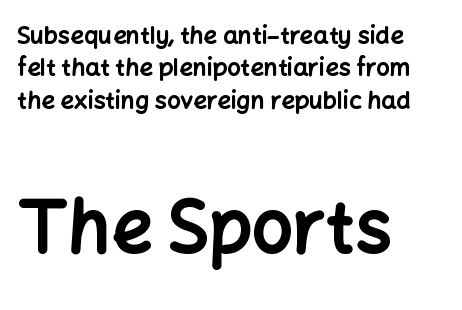
Here the glyphs are tracked normally, forming tight word shapes. Caption: multi-line text, flush left, ragged right. You could not count columns in this text — the font is proportionally spaced. Font category for this specimen: sans-serif. The glyphs have the mass of a bold cut.
